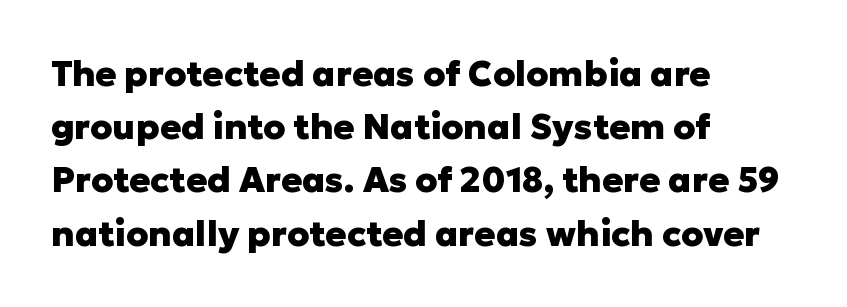
Just letters on the line, the space beneath them empty. The vertical gap from one line to the next is medium. These lines were composed using upright roman letters. Left-aligned paragraph, ragged on the right. Students, this is bold: see how much ink each stroke carries.
